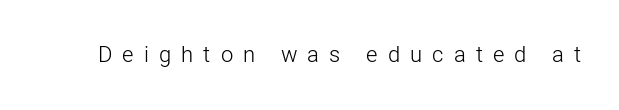
The image shows 22 px text type, upright; set unusually wide letter spacing (+0.46 em), not underlined.
